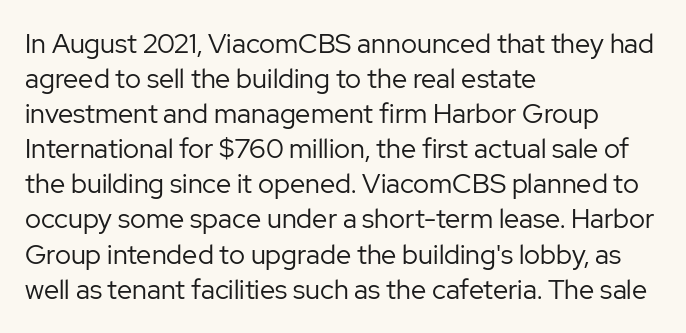
The image shows 27 px text type, upright; set left-aligned, normal line spacing (1.3x), normal letter spacing, not underlined.
